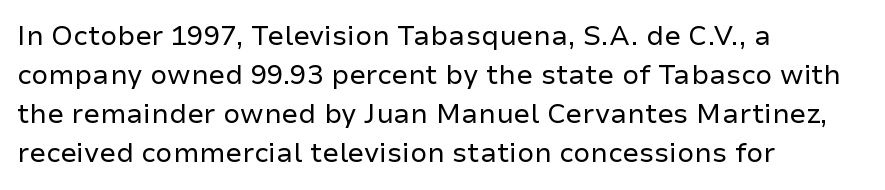
{"italic": "no", "bold": "no", "underline": "no", "align": "left", "line_spacing": "normal", "line_spacing_ratio": 1.45, "letter_spacing": "normal", "letter_spacing_em": 0.0, "glyph_px": 27}
